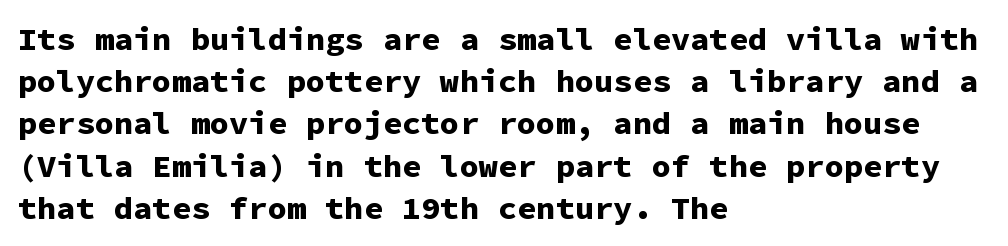
{"serif": "no", "italic": "no", "bold": "yes", "weight": "bold", "width": "normal", "stroke_contrast": "low", "x_height": "medium", "monospaced": "yes", "underline": "no", "align": "left", "line_spacing": "normal", "line_spacing_ratio": 1.32, "letter_spacing": "normal", "letter_spacing_em": 0.0, "glyph_px": 32}
